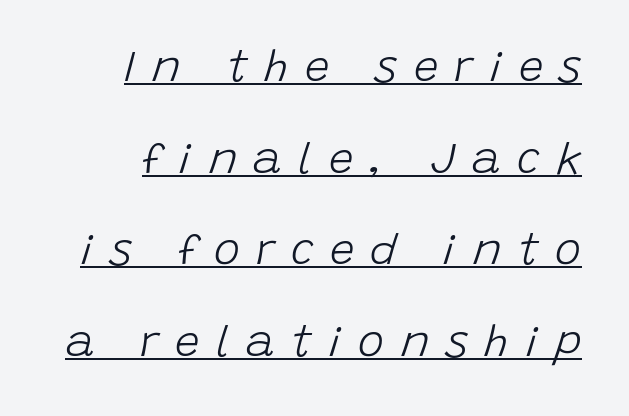
Is there an underline? Yes — a line sits under the letters. Characters are canted at an angle relative to the baseline's perpendicular. This is not heavy type; no bold has been used. Each letter keeps its own natural width here, so spacing adapts to shape. The passage shown has open, widely tracked lettering throughout. Students, observe: this is what heavily led, spacious text looks like.
